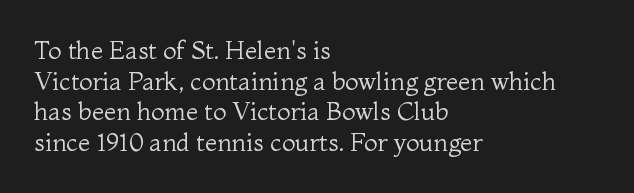
Q: Is the text bold? A: No.
Q: Is the text italic (slanted)? A: No, it is upright.
Q: Is the text underlined? A: No.
Q: How is the paragraph aligned? A: Left-aligned.
Q: Is the spacing between letters normal or unusually wide? A: Normal.
